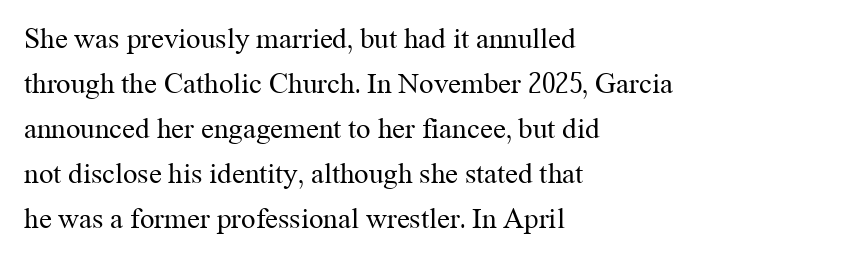
The image shows 29 px regular-weight serif type, upright; set left-aligned, normal line spacing (1.55x), normal letter spacing, not underlined; medium stroke contrast and a medium x-height.
